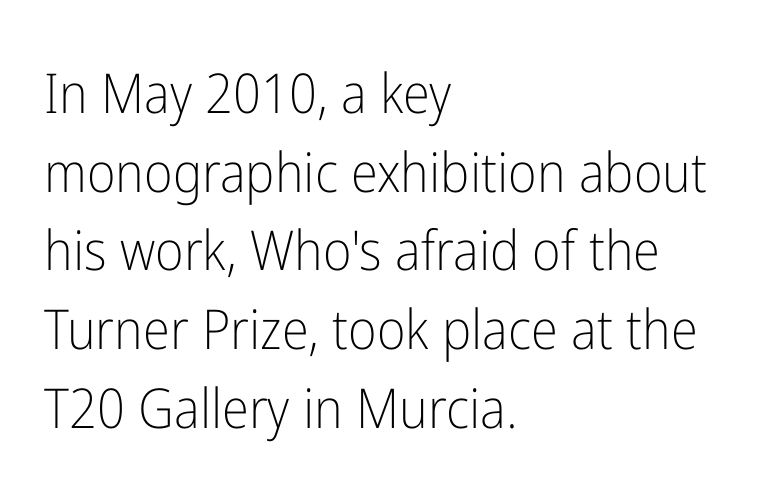
These lines are rendered in a variable-pitch font. Does the copy run flush right? No — it runs flush left. Nope, not italic — everything's standing straight. The rendering shows plain stroke endings on the letterforms — a sans-serif design. Honestly, there is no underline to notice here at all. The strokes carry an ordinary text weight at most.
